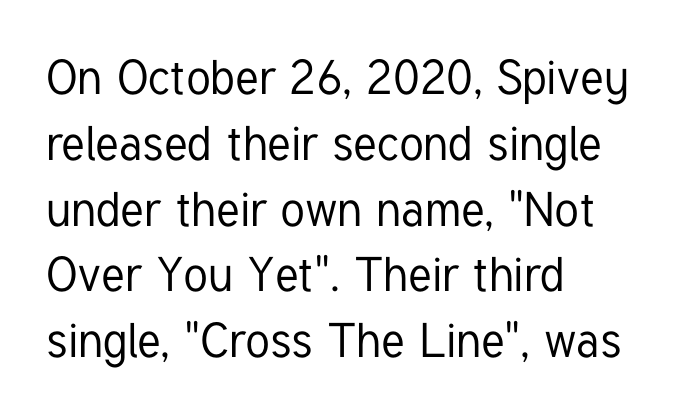
Q: Is the text italic (slanted)? A: No, it is upright.
Q: Is the typeface a serif or a sans-serif typeface? A: Sans-serif.
Q: Is the text underlined? A: No.
Q: How is the paragraph aligned? A: Left-aligned.
Q: Is the spacing between letters normal or unusually wide? A: Normal.
Q: Is the spacing between lines tight, normal or loose? A: Normal.
Q: Width (condensed, normal, or wide)? A: Condensed.
Q: Stroke contrast? A: Low.
Q: x-height? A: Medium.
Q: Monospaced? A: No.
